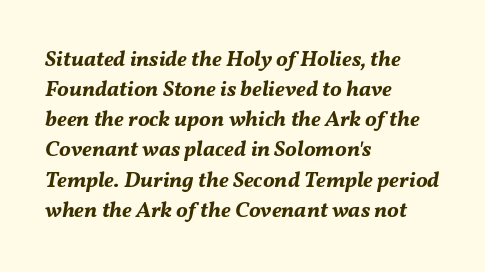
{"italic": "yes", "lean": "right", "slant_degrees": 11, "bold": "yes", "underline": "no", "align": "left", "line_spacing": "normal", "line_spacing_ratio": 1.37, "letter_spacing": "normal", "letter_spacing_em": 0.0, "glyph_px": 22}
